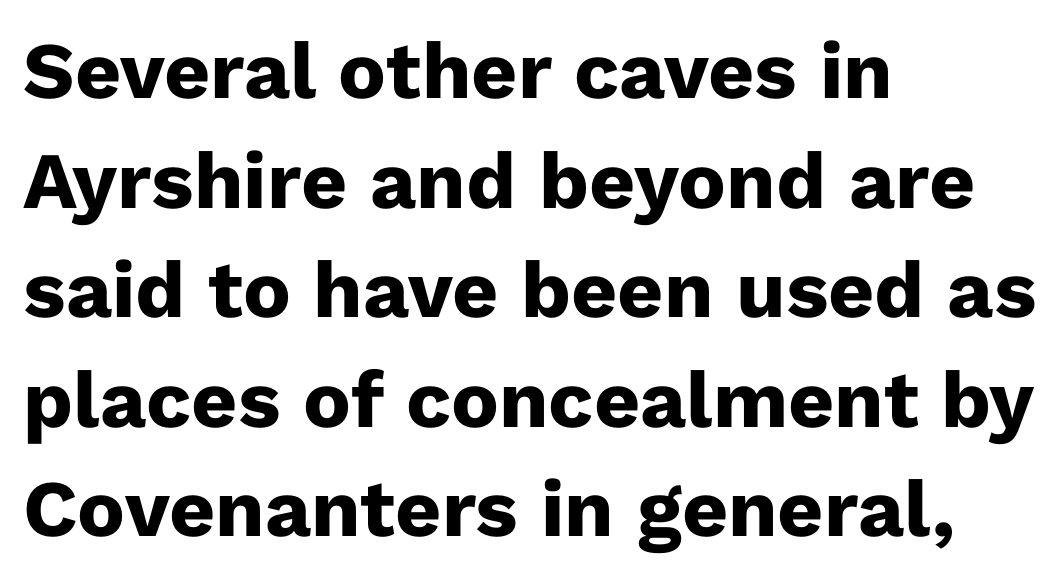
These lines are set flush left with a ragged right edge. Is the type bold? Yes — the strokes are clearly thick and heavy. Students, observe: this is what conventionally led text looks like. Does the type have serifs? No, each stem ends abruptly. Looks like regular typesetting: each glyph gets only the width it needs.
